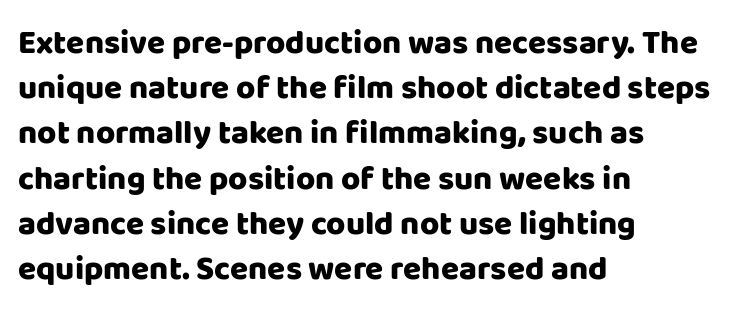
Caption: standard tracking, unaltered. The face used here is proportionally spaced, like ordinary book or web type. Regular leading. In CSS terms this would be text-align: left.
